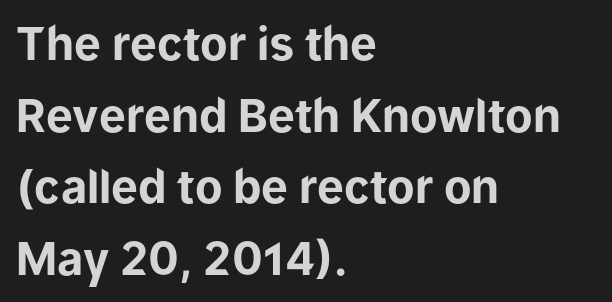
{"serif": "no", "italic": "no", "bold": "yes", "weight": "bold", "width": "normal", "stroke_contrast": "low", "x_height": "medium", "monospaced": "no", "underline": "no", "align": "left", "line_spacing": "normal", "line_spacing_ratio": 1.59, "letter_spacing": "normal", "letter_spacing_em": 0.0, "glyph_px": 45}
